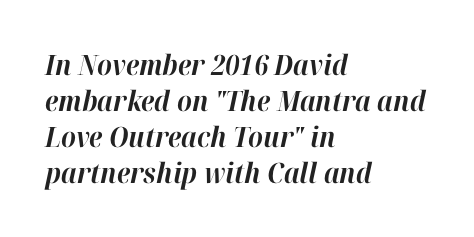
The font is running at its bold setting. These lines are rendered in a variable-pitch font. You can tell it's italic because the verticals aren't actually vertical. The designer left line spacing at the default. The baseline area is clear.
